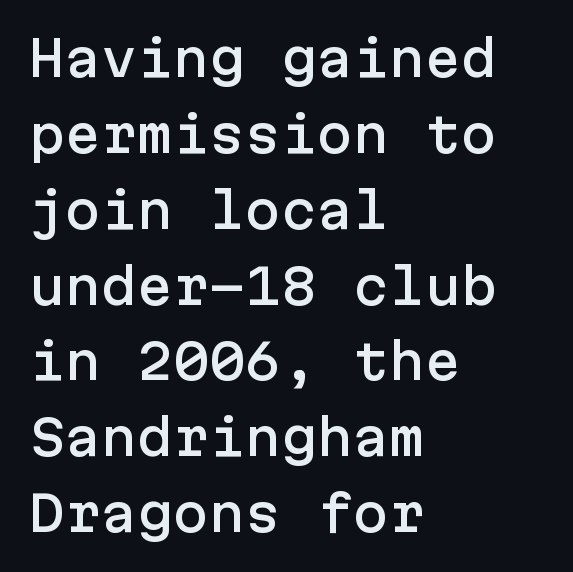
{"serif": "no", "italic": "no", "width": "normal", "stroke_contrast": "low", "x_height": "medium", "underline": "no", "align": "left", "line_spacing": "normal", "line_spacing_ratio": 1.58, "letter_spacing": "normal", "letter_spacing_em": 0.0, "glyph_px": 48}
